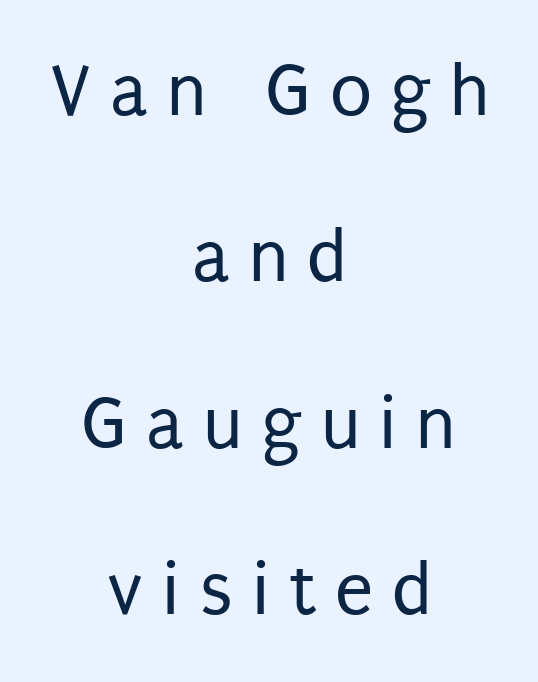
{"serif": "no", "italic": "no", "bold": "no", "weight": "regular", "width": "condensed", "stroke_contrast": "low", "x_height": "large", "monospaced": "no", "underline": "no", "align": "center", "line_spacing": "loose", "line_spacing_ratio": 2.16, "letter_spacing": "wide", "letter_spacing_em": 0.25, "glyph_px": 77}
